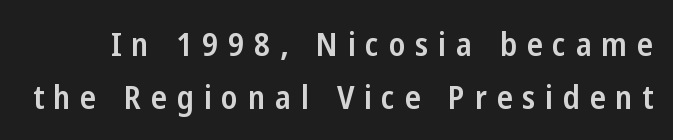
{"serif": "no", "italic": "no", "bold": "semi", "weight": "semibold", "width": "condensed", "stroke_contrast": "low", "x_height": "medium", "monospaced": "no", "underline": "no", "line_spacing": "normal", "line_spacing_ratio": 1.62, "letter_spacing": "wide", "letter_spacing_em": 0.29, "glyph_px": 33}
